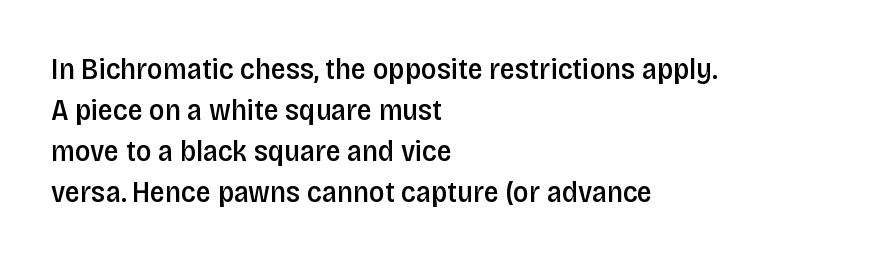
Q: Is the text bold? A: Semi-bold.
Q: Is the text italic (slanted)? A: No, it is upright.
Q: Is the typeface a serif or a sans-serif typeface? A: Sans-serif.
Q: Is the text underlined? A: No.
Q: How is the paragraph aligned? A: Left-aligned.
Q: Is the spacing between letters normal or unusually wide? A: Normal.
Q: Is the spacing between lines tight, normal or loose? A: Normal.
Q: Width (condensed, normal, or wide)? A: Condensed.
Q: Stroke contrast? A: Low.
Q: x-height? A: Large.
Q: Monospaced? A: No.
